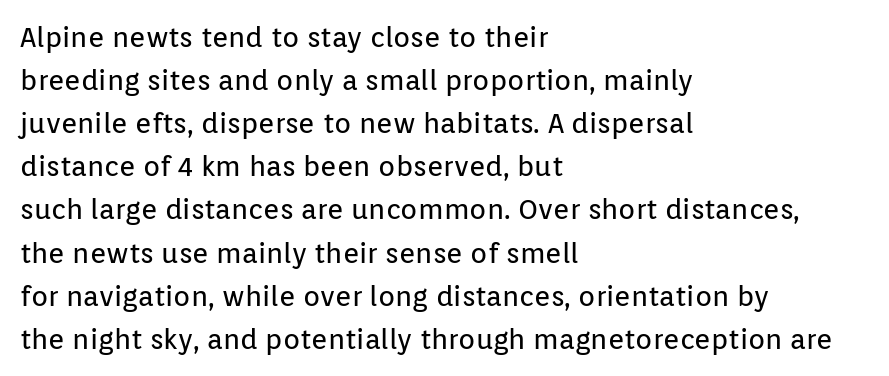
{"serif": "no", "italic": "no", "bold": "no", "weight": "regular", "width": "normal", "stroke_contrast": "low", "x_height": "medium", "monospaced": "no", "underline": "no", "align": "left", "line_spacing": "normal", "line_spacing_ratio": 1.54, "letter_spacing": "normal", "letter_spacing_em": 0.0, "glyph_px": 28}
